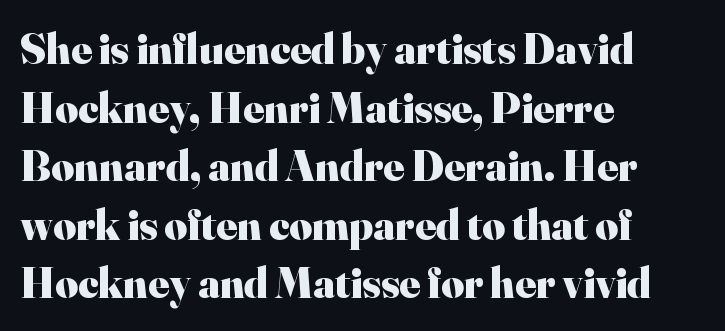
The image shows 44 px heavy serif type, upright; set left-aligned, normal line spacing (1.33x), normal letter spacing, not underlined; high stroke contrast and a small x-height.
